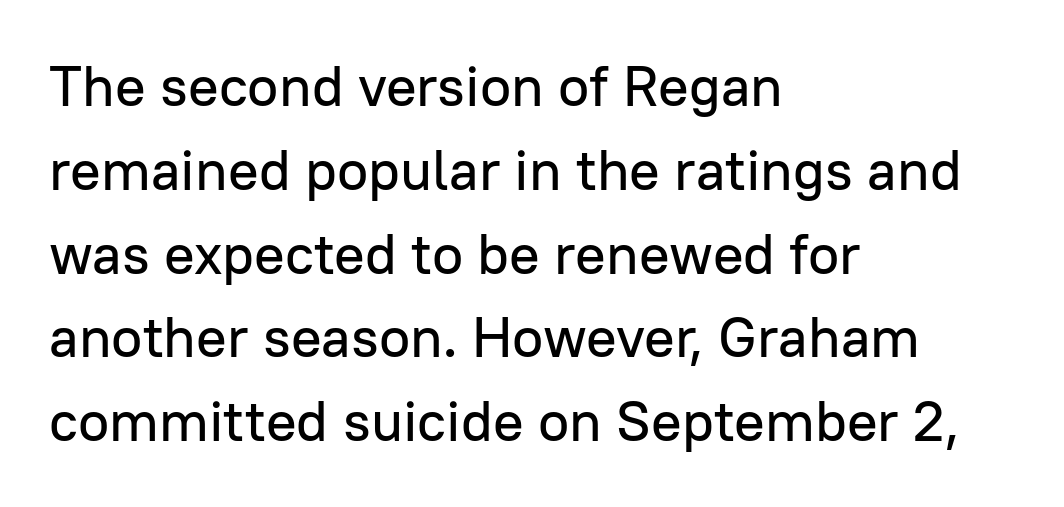
{"serif": "no", "italic": "no", "width": "normal", "stroke_contrast": "low", "x_height": "medium", "monospaced": "no", "underline": "no", "align": "left", "line_spacing": "normal", "line_spacing_ratio": 1.47, "letter_spacing": "normal", "letter_spacing_em": 0.0, "glyph_px": 57}
